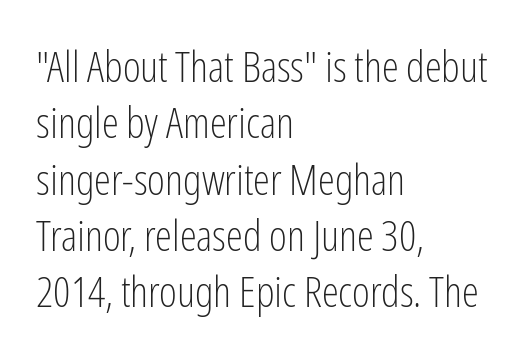
This sample has the flowing, uneven cadence of proportional lettering. The space directly below the letters is spotless. These lines stack with their left ends in a neat column. This rendering leaves character spacing at its baseline value. Notice how the stems are strictly vertical — no italics here. This rendering employs a face without finishing strokes, i.e., a sans-serif.
